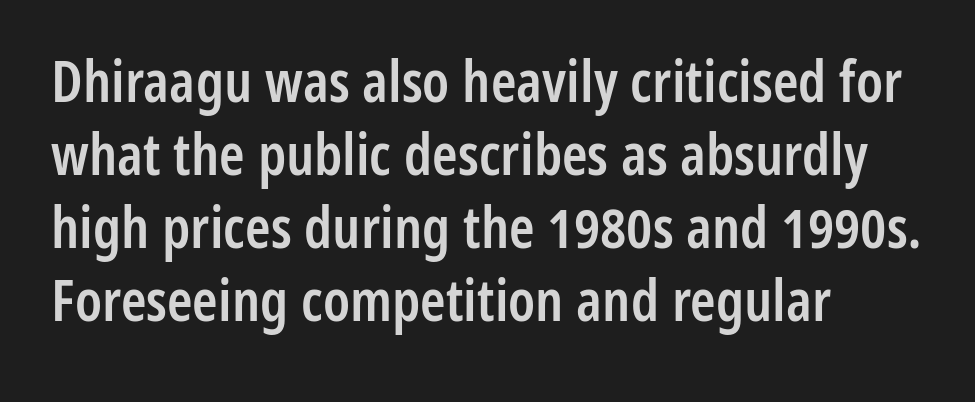
{"serif": "no", "italic": "no", "bold": "semi", "weight": "semibold", "width": "condensed", "stroke_contrast": "low", "x_height": "medium", "monospaced": "no", "underline": "no", "align": "left", "line_spacing": "normal", "line_spacing_ratio": 1.26, "letter_spacing": "normal", "letter_spacing_em": 0.0, "glyph_px": 58}
